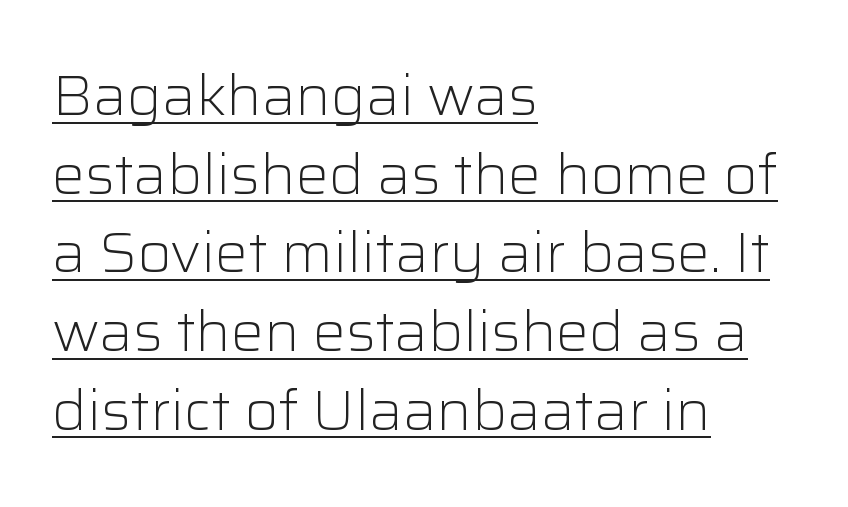
{"serif": "no", "italic": "no", "bold": "no", "weight": "light", "width": "normal", "stroke_contrast": "low", "x_height": "medium", "monospaced": "no", "underline": "yes", "align": "left", "line_spacing": "normal", "line_spacing_ratio": 1.43, "letter_spacing": "normal", "letter_spacing_em": 0.0, "glyph_px": 55}
